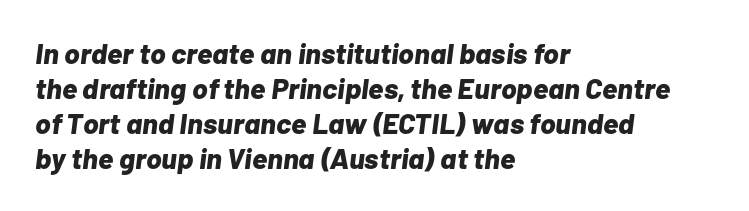
The image shows 29 px bold type, italic (leaning right); set left-aligned, line spacing 1.21x, normal letter spacing, not underlined; low stroke contrast and a medium x-height.
